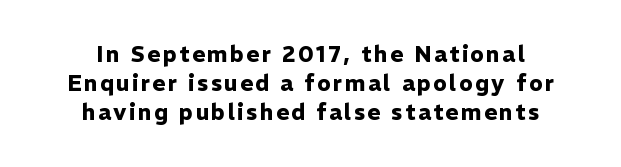
{"italic": "no", "bold": "yes", "underline": "no", "align": "center", "line_spacing": "normal", "line_spacing_ratio": 1.32, "glyph_px": 22}
